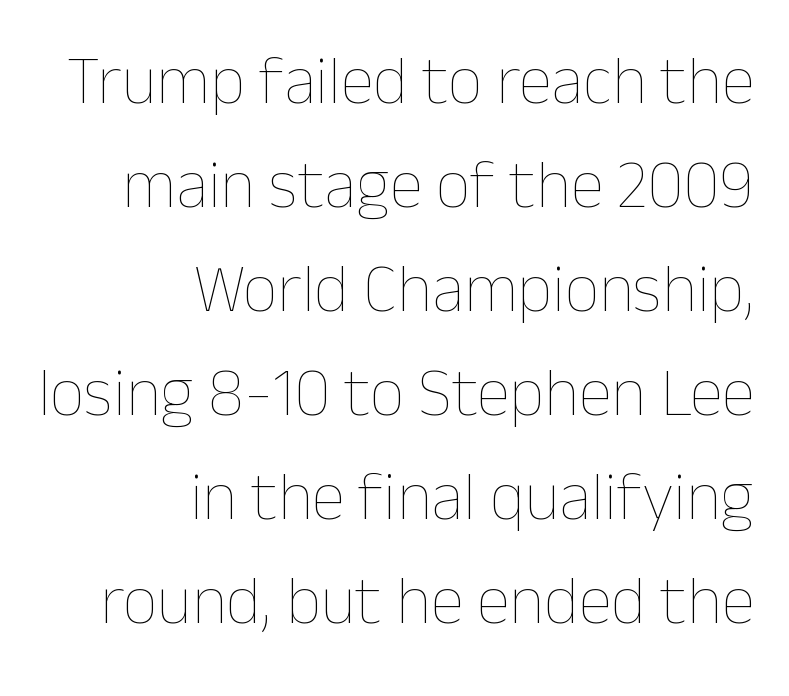
The image shows 68 px thin type, upright; set right-aligned, normal line spacing (1.53x), normal letter spacing, not underlined; low stroke contrast and a medium x-height.
